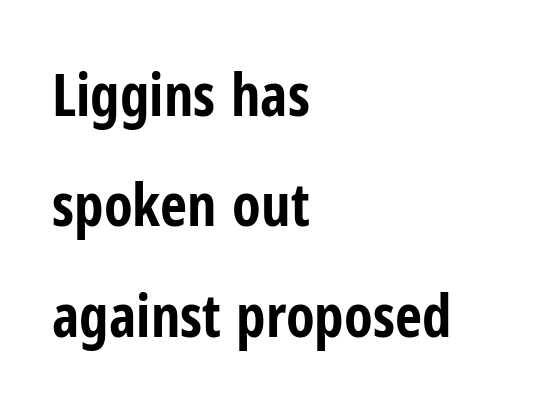
{"serif": "no", "italic": "no", "bold": "yes", "weight": "bold", "width": "condensed", "stroke_contrast": "low", "x_height": "medium", "monospaced": "no", "underline": "no", "align": "left", "line_spacing_ratio": 1.87, "letter_spacing": "normal", "letter_spacing_em": 0.0, "glyph_px": 59}
